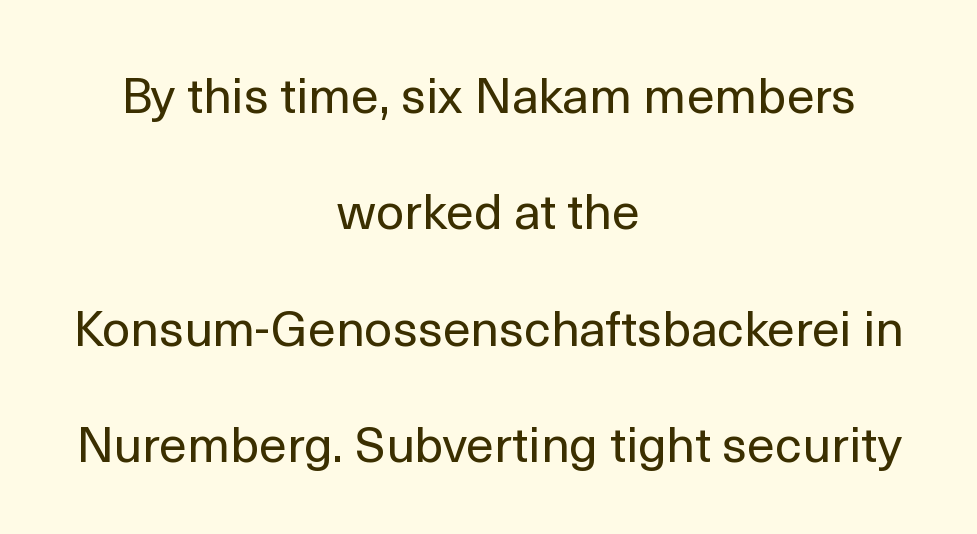
Q: Is the text bold? A: No.
Q: Is the text italic (slanted)? A: No, it is upright.
Q: Is the typeface a serif or a sans-serif typeface? A: Sans-serif.
Q: Is the text underlined? A: No.
Q: How is the paragraph aligned? A: Centered.
Q: Is the spacing between letters normal or unusually wide? A: Normal.
Q: Is the spacing between lines tight, normal or loose? A: Loose.
Q: Width (condensed, normal, or wide)? A: Normal.
Q: x-height? A: Medium.
Q: Monospaced? A: No.
